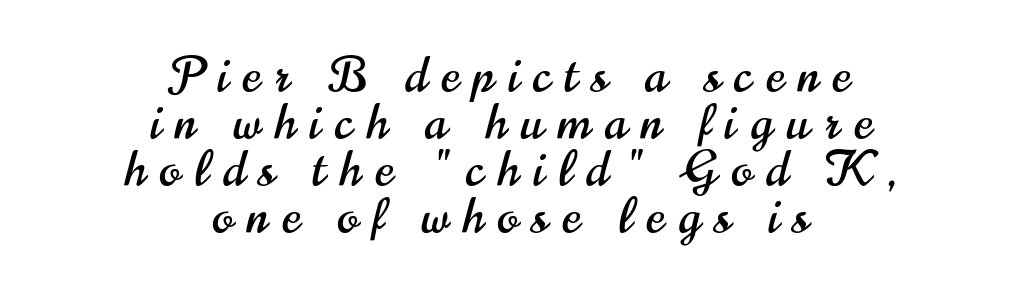
A typesetter would call this leading minimal, almost set solid. The type family on display is of the sans-serif kind. The gap between lines stays unmarked. Note the varied advance widths — an 'i' is clearly narrower than an 'm'. Typeset on center — no edge is straight.
